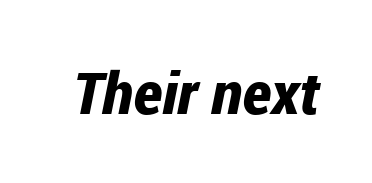
Look at the stroke-to-counter ratio: heavy, a bold. Proportional: the letters do not fall into vertical columns. There's an unmistakable incline to the writing here. The gaps between neighbouring characters are ordinary and unremarkable. Check the space under the baseline: it is left empty.
